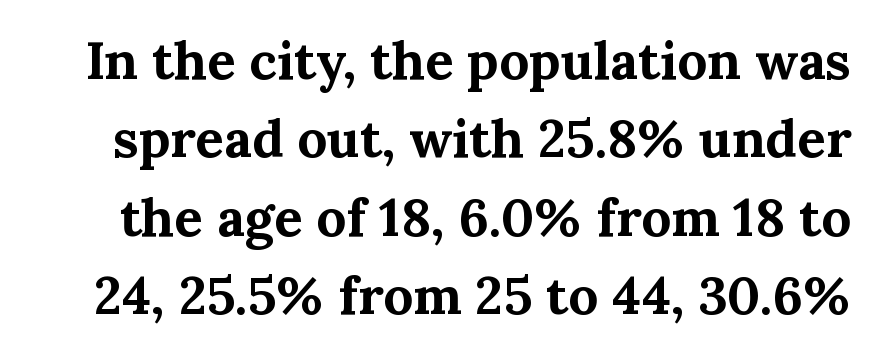
{"serif": "yes", "italic": "no", "bold": "yes", "weight": "bold", "width": "normal", "stroke_contrast": "medium", "x_height": "medium", "monospaced": "no", "underline": "no", "line_spacing": "normal", "line_spacing_ratio": 1.48, "letter_spacing": "normal", "letter_spacing_em": 0.0, "glyph_px": 53}
